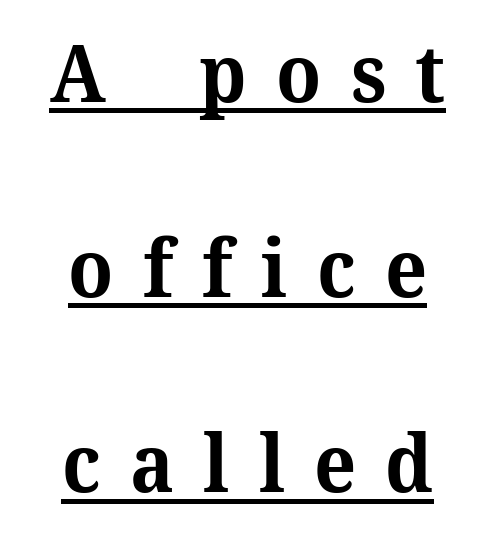
{"serif": "yes", "italic": "no", "bold": "yes", "weight": "bold", "width": "normal", "stroke_contrast": "medium", "x_height": "medium", "monospaced": "no", "underline": "yes", "align": "center", "line_spacing": "loose", "line_spacing_ratio": 2.47, "letter_spacing": "wide", "letter_spacing_em": 0.37, "glyph_px": 79}
